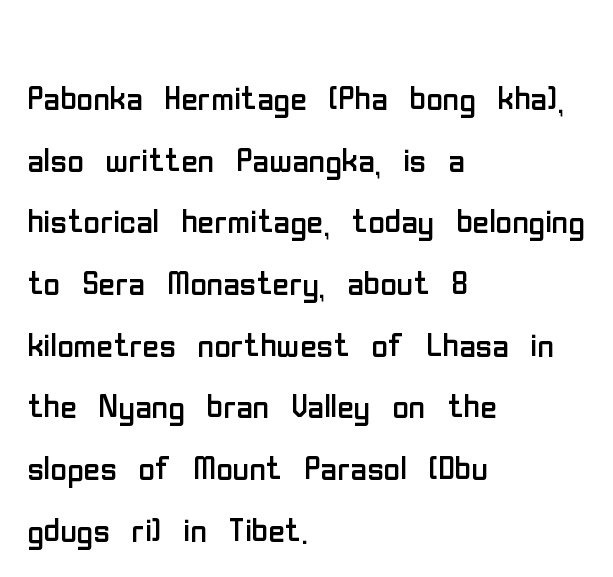
Q: Is the text bold? A: No.
Q: Is the text italic (slanted)? A: No, it is upright.
Q: Is the typeface a serif or a sans-serif typeface? A: Sans-serif.
Q: Is the text underlined? A: No.
Q: How is the paragraph aligned? A: Left-aligned.
Q: Is the spacing between letters normal or unusually wide? A: Normal.
Q: Is the spacing between lines tight, normal or loose? A: Normal.
Q: Width (condensed, normal, or wide)? A: Condensed.
Q: Stroke contrast? A: Low.
Q: x-height? A: Medium.
Q: Monospaced? A: No.
